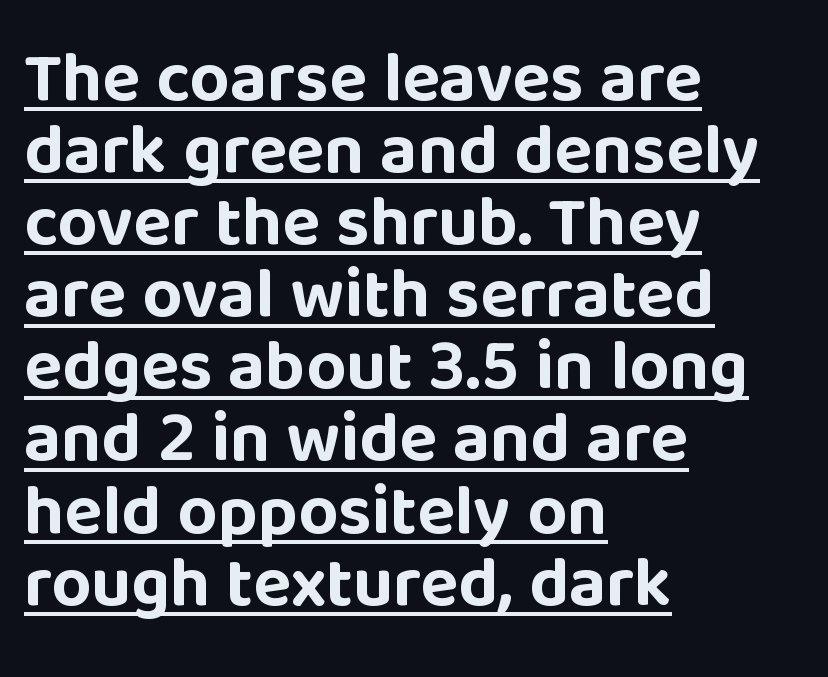
The image shows 70 px bold sans-serif type, upright; set left-aligned, tight line spacing (1.03x), normal letter spacing, underlined; low stroke contrast and a large x-height.
